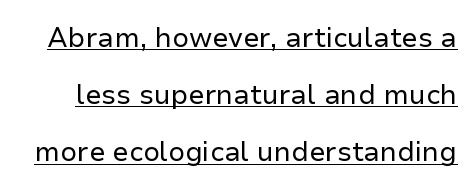
Q: Is the text bold? A: No.
Q: Is the text italic (slanted)? A: No, it is upright.
Q: Is the text underlined? A: Yes.
Q: Is the spacing between letters normal or unusually wide? A: Normal.
Q: Is the spacing between lines tight, normal or loose? A: Loose.
